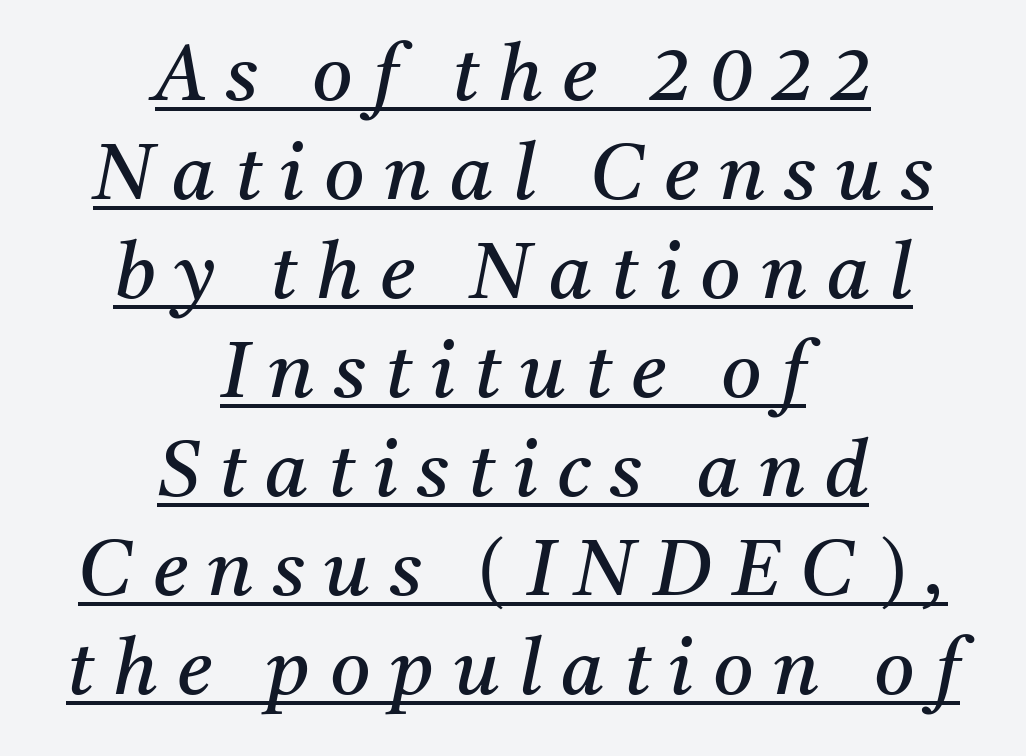
{"serif": "yes", "italic": "yes", "lean": "right", "slant_degrees": 11, "bold": "no", "weight": "regular", "width": "normal", "stroke_contrast": "medium", "x_height": "medium", "monospaced": "no", "underline": "yes", "align": "center", "line_spacing": "normal", "line_spacing_ratio": 1.27, "letter_spacing": "wide", "letter_spacing_em": 0.25, "glyph_px": 78}
